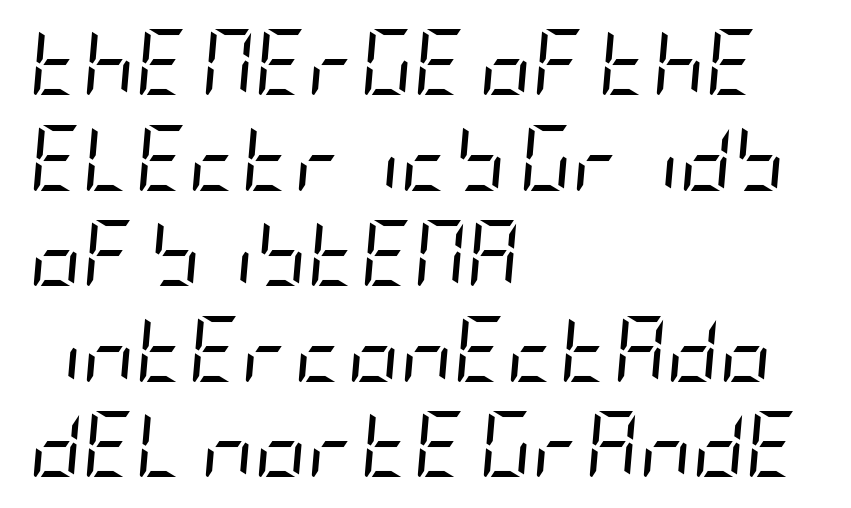
{"italic": "yes", "lean": "right", "slant_degrees": 5, "bold": "no", "weight": "regular", "width": "condensed", "stroke_contrast": "low", "x_height": "large", "underline": "no", "align": "left", "line_spacing": "normal", "line_spacing_ratio": 1.47, "letter_spacing": "normal", "letter_spacing_em": 0.0, "glyph_px": 65}
